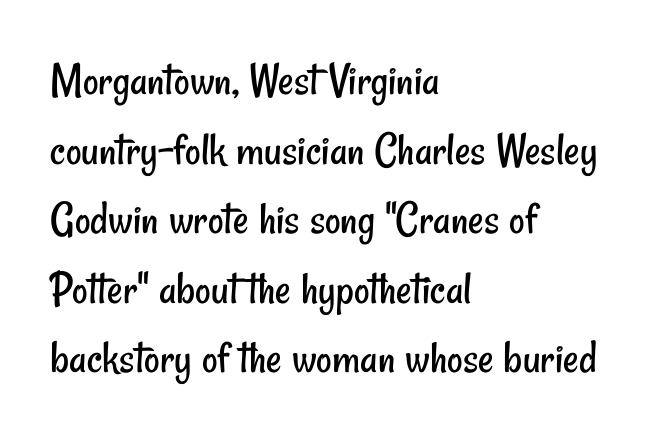
The characters display no serif detailing; their extremities are plain. The compositor pushed each line to the left boundary. Unbolded letterforms with no extra heft. Do the characters align in a grid? No, the font is proportional. Type without underlining. Vertically, the passage feels balanced, rows spaced as you'd expect.
